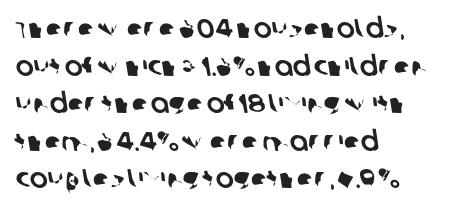
Q: Is the text underlined? A: No.
Q: How is the paragraph aligned? A: Left-aligned.
Q: Is the spacing between letters normal or unusually wide? A: Normal.
Q: Is the spacing between lines tight, normal or loose? A: Normal.
